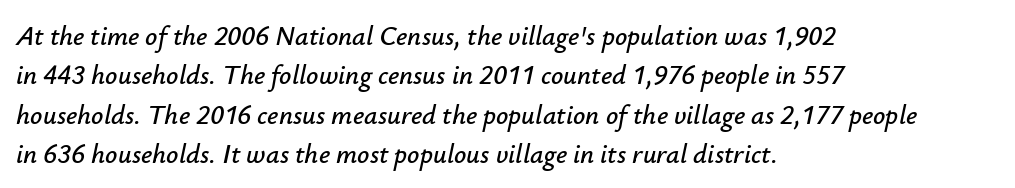
Q: Is the text italic (slanted)? A: Yes, it leans right by about 12 degrees.
Q: Is the text underlined? A: No.
Q: How is the paragraph aligned? A: Left-aligned.
Q: Is the spacing between letters normal or unusually wide? A: Normal.
Q: Is the spacing between lines tight, normal or loose? A: Normal.
